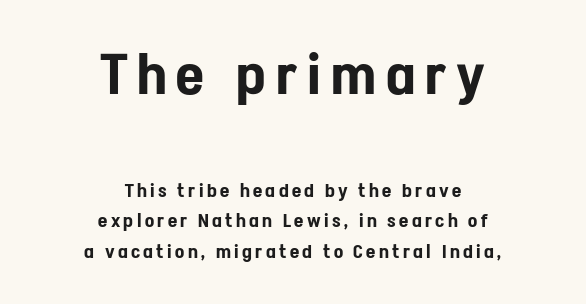
The image shows 57 px condensed sans-serif type, upright; set centered, normal line spacing (1.6x), not underlined; the first (top) block is 3.0x larger; low stroke contrast and a medium x-height.
